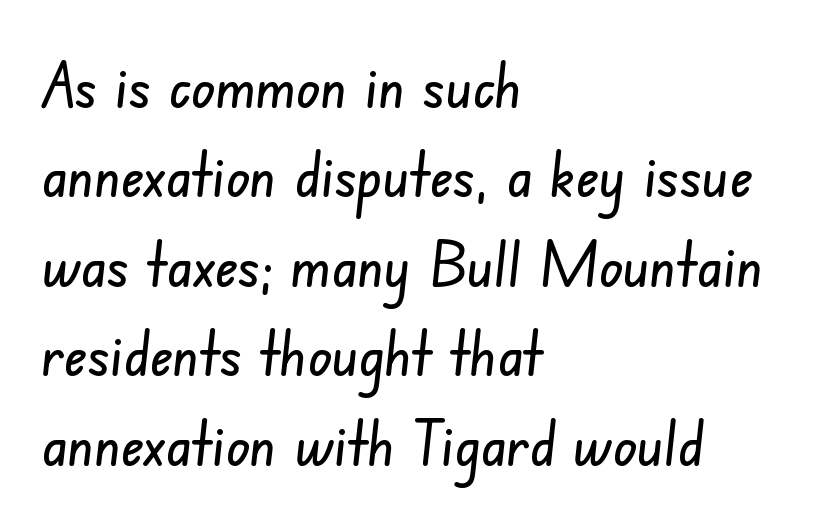
The image shows 63 px condensed sans-serif type; set left-aligned, normal line spacing (1.42x), normal letter spacing, not underlined; low stroke contrast and a small x-height.
